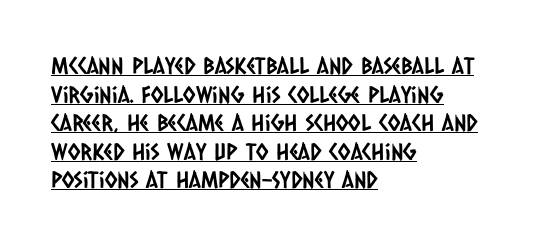
Q: Is the text underlined? A: Yes.
Q: How is the paragraph aligned? A: Left-aligned.
Q: Is the spacing between letters normal or unusually wide? A: Normal.
